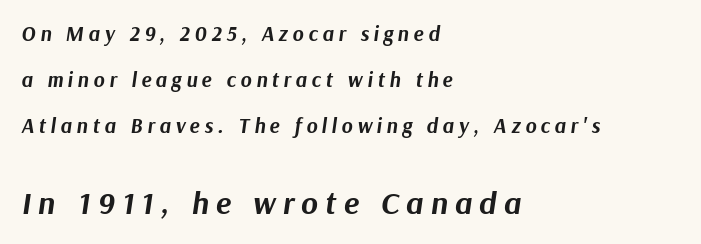
Q: Is the text bold? A: Yes.
Q: Is the text italic (slanted)? A: Yes, it leans right by about 9 degrees.
Q: Is the text underlined? A: No.
Q: How is the paragraph aligned? A: Left-aligned.
Q: Is the spacing between letters normal or unusually wide? A: Unusually wide.
Q: Is the spacing between lines tight, normal or loose? A: Loose.
Q: Which block of text is set in a larger size, the first (top) or the second (bottom)? A: The second (bottom) one.
Q: Width (condensed, normal, or wide)? A: Normal.
Q: Stroke contrast? A: Medium.
Q: x-height? A: Medium.
Q: Monospaced? A: No.
